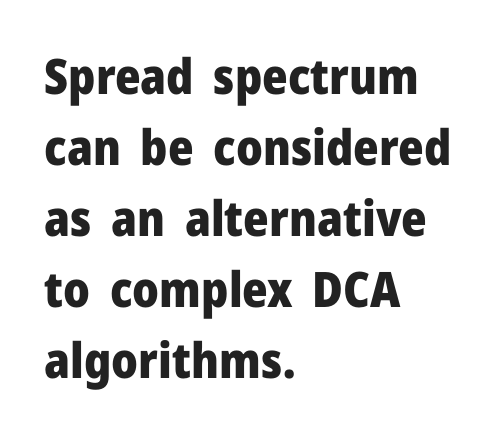
{"serif": "no", "italic": "no", "bold": "yes", "weight": "heavy", "width": "normal", "stroke_contrast": "low", "x_height": "medium", "monospaced": "no", "underline": "no", "align": "left", "line_spacing": "normal", "line_spacing_ratio": 1.45, "letter_spacing": "normal", "letter_spacing_em": 0.0, "glyph_px": 49}
